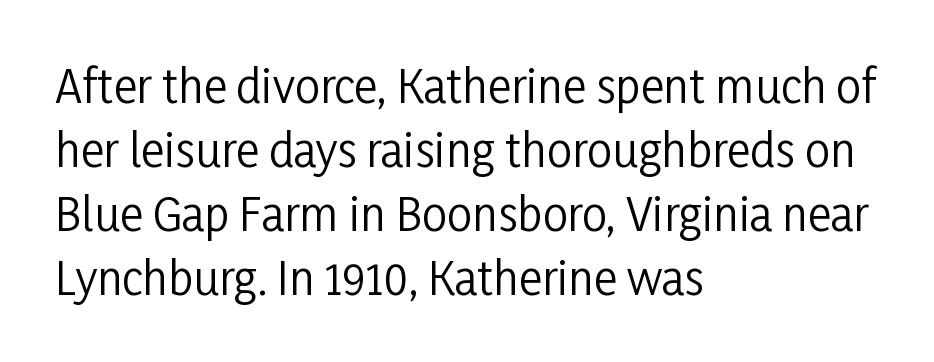
Q: Is the text bold? A: No.
Q: Is the text italic (slanted)? A: No, it is upright.
Q: Is the typeface a serif or a sans-serif typeface? A: Sans-serif.
Q: Is the text underlined? A: No.
Q: How is the paragraph aligned? A: Left-aligned.
Q: Is the spacing between letters normal or unusually wide? A: Normal.
Q: Is the spacing between lines tight, normal or loose? A: Normal.
Q: Width (condensed, normal, or wide)? A: Condensed.
Q: Stroke contrast? A: Low.
Q: x-height? A: Medium.
Q: Monospaced? A: No.
